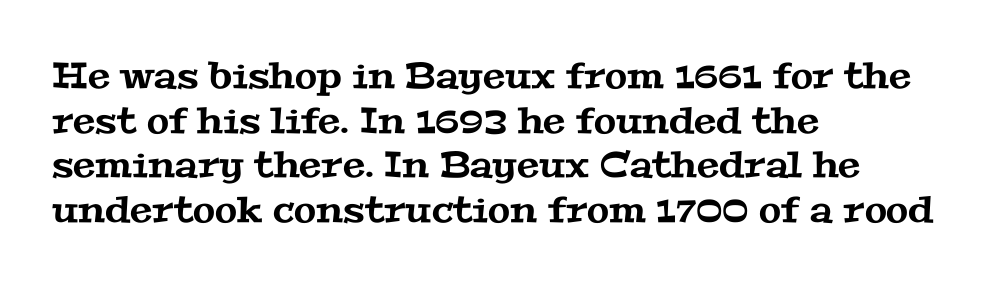
Q: Is the typeface a serif or a sans-serif typeface? A: Serif.
Q: Is the text underlined? A: No.
Q: How is the paragraph aligned? A: Left-aligned.
Q: Is the spacing between letters normal or unusually wide? A: Normal.
Q: Width (condensed, normal, or wide)? A: Wide.
Q: Stroke contrast? A: Medium.
Q: x-height? A: Medium.
Q: Monospaced? A: No.
